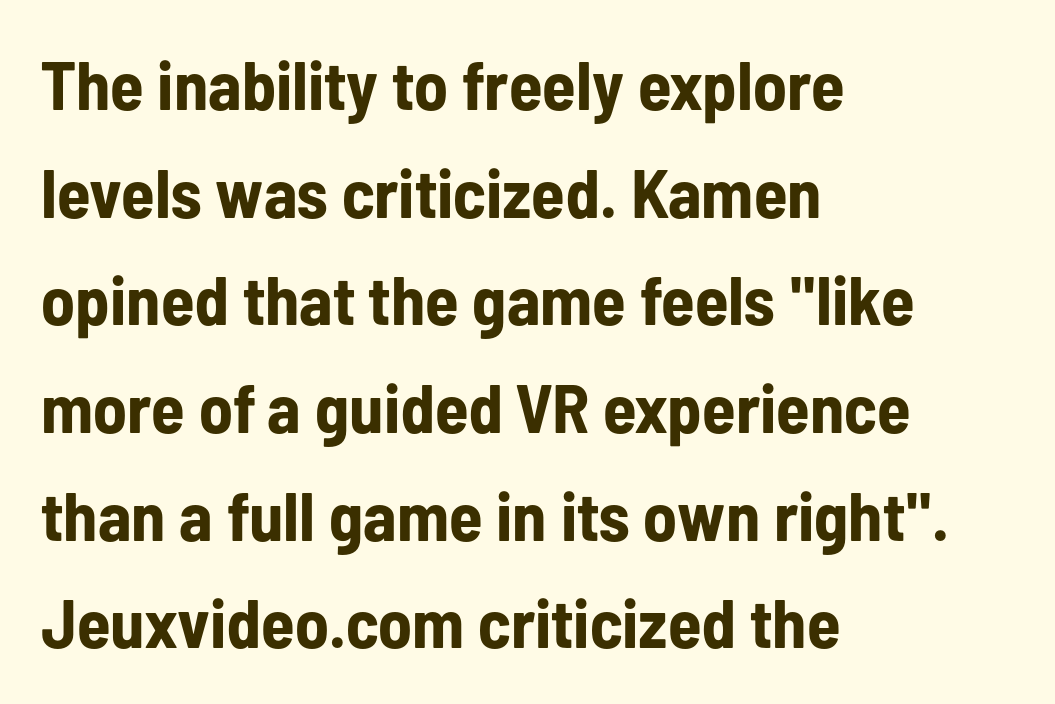
Q: Is the text bold? A: Yes.
Q: Is the text italic (slanted)? A: No, it is upright.
Q: Is the typeface a serif or a sans-serif typeface? A: Sans-serif.
Q: Is the text underlined? A: No.
Q: How is the paragraph aligned? A: Left-aligned.
Q: Is the spacing between letters normal or unusually wide? A: Normal.
Q: Is the spacing between lines tight, normal or loose? A: Normal.
Q: Width (condensed, normal, or wide)? A: Condensed.
Q: Stroke contrast? A: Low.
Q: x-height? A: Medium.
Q: Monospaced? A: No.
